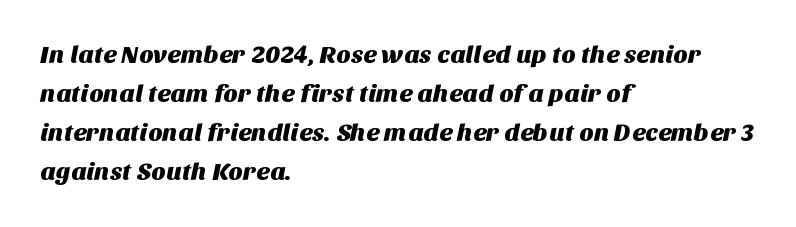
Q: Is the text underlined? A: No.
Q: How is the paragraph aligned? A: Left-aligned.
Q: Is the spacing between letters normal or unusually wide? A: Normal.
Q: Is the spacing between lines tight, normal or loose? A: Normal.
